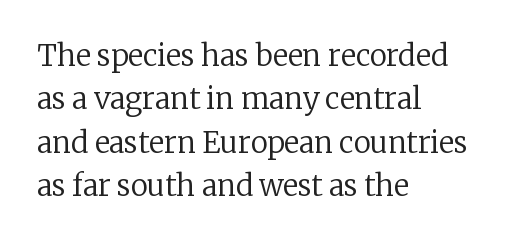
{"serif": "yes", "italic": "no", "bold": "no", "weight": "regular", "width": "normal", "stroke_contrast": "low", "x_height": "medium", "monospaced": "no", "underline": "no", "align": "left", "line_spacing": "normal", "line_spacing_ratio": 1.5, "letter_spacing": "normal", "letter_spacing_em": 0.0, "glyph_px": 29}
